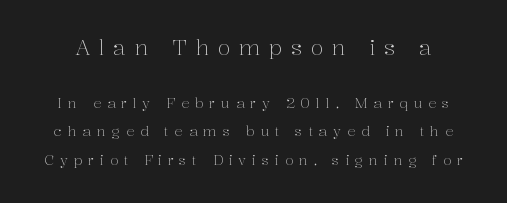
The letterforms stand isolated, each surrounded by extra space. The letters stand upright; this is a roman face. Vertical stems look standard width or narrower in stroke. The foot of each line stays bare and open. The designer dialed line spacing up above the default.
